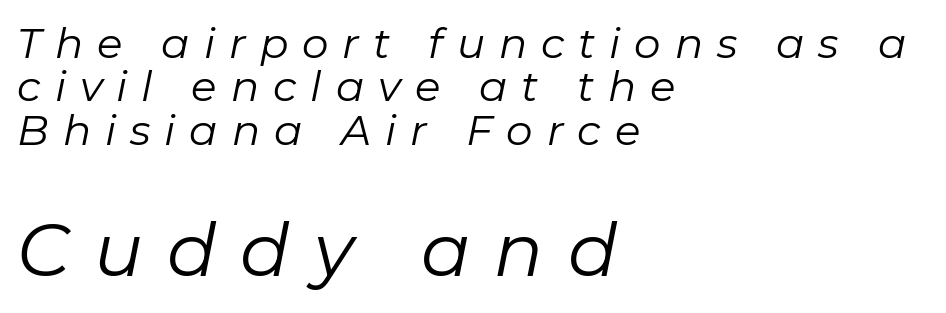
The image shows 73 px regular-weight type, italic (leaning right); set left-aligned, tight line spacing (1.03x), unusually wide letter spacing (+0.33 em), not underlined; the second (bottom) block is 1.74x larger; low stroke contrast and a medium x-height.
